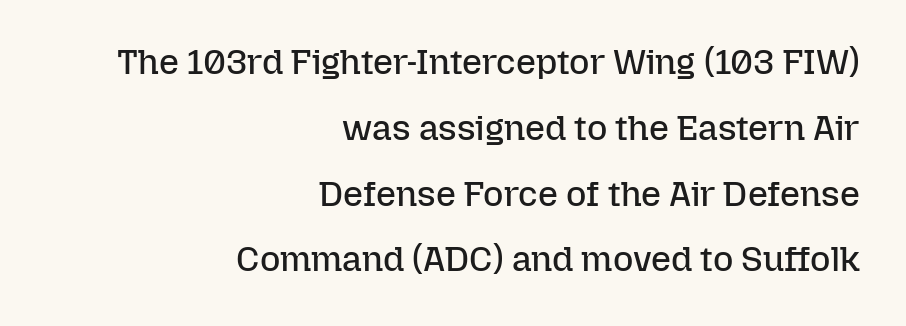
Alignment: flush right. Only glyphs here, with clear space below each row. Is the letter spacing exaggerated? No — it looks like the ordinary default. Letters have the restrained weight of plain body copy at most.
